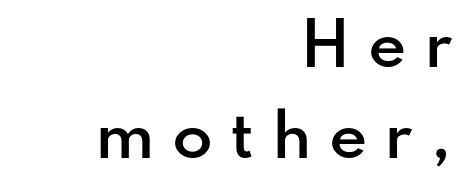
{"serif": "no", "italic": "no", "bold": "semi", "weight": "semibold", "width": "normal", "stroke_contrast": "low", "x_height": "small", "monospaced": "no", "underline": "no", "align": "right", "line_spacing": "normal", "line_spacing_ratio": 1.55, "letter_spacing": "wide", "letter_spacing_em": 0.29, "glyph_px": 59}
